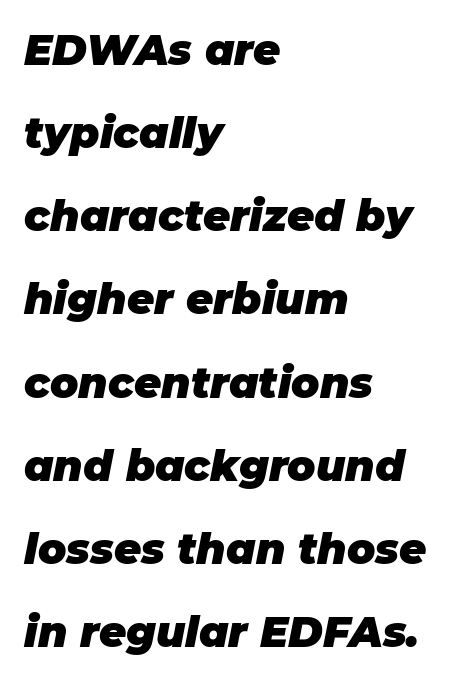
The passage shown is not underscored anywhere. In terms of leading, this rendering errs on the spacious side. Compared with ordinary roman type, these characters are visibly tilted. The characters look thick and weighty, a clear bold.
